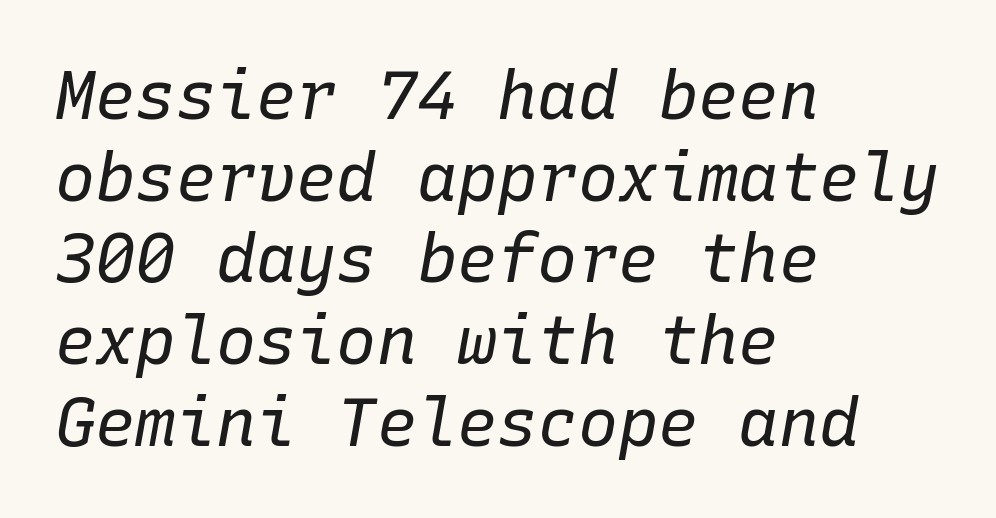
Q: Is the text bold? A: No.
Q: Is the text italic (slanted)? A: Yes, it leans right by about 10 degrees.
Q: Is the text underlined? A: No.
Q: How is the paragraph aligned? A: Left-aligned.
Q: Is the spacing between letters normal or unusually wide? A: Normal.
Q: Width (condensed, normal, or wide)? A: Normal.
Q: Stroke contrast? A: Low.
Q: x-height? A: Medium.
Q: Monospaced? A: Yes.
